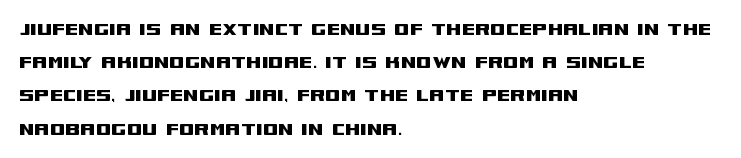
Q: Is the text italic (slanted)? A: No, it is upright.
Q: Is the text underlined? A: No.
Q: How is the paragraph aligned? A: Left-aligned.
Q: Is the spacing between letters normal or unusually wide? A: Normal.
Q: Is the spacing between lines tight, normal or loose? A: Normal.
